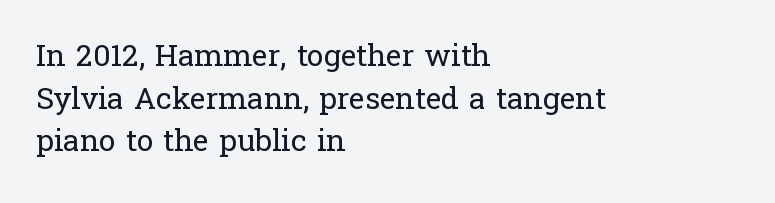
Q: Is the text bold? A: No.
Q: Is the text italic (slanted)? A: No, it is upright.
Q: Is the typeface a serif or a sans-serif typeface? A: Serif.
Q: Is the text underlined? A: No.
Q: How is the paragraph aligned? A: Left-aligned.
Q: Is the spacing between letters normal or unusually wide? A: Normal.
Q: Is the spacing between lines tight, normal or loose? A: Normal.
Q: Width (condensed, normal, or wide)? A: Normal.
Q: Stroke contrast? A: Low.
Q: x-height? A: Medium.
Q: Monospaced? A: No.
